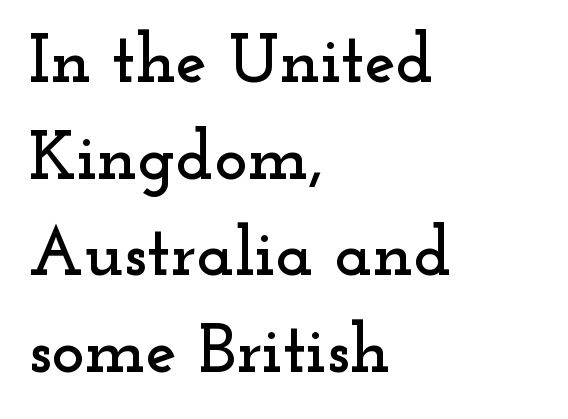
The face used here is seriffed, in the tradition of book romans. Clear beneath every line of the passage. In terms of letterspacing, this is plain default setting. The typography opts for an upright posture over an oblique one. The rows are spaced the way most documents space them. All the whitespace from short lines collects on the right.
